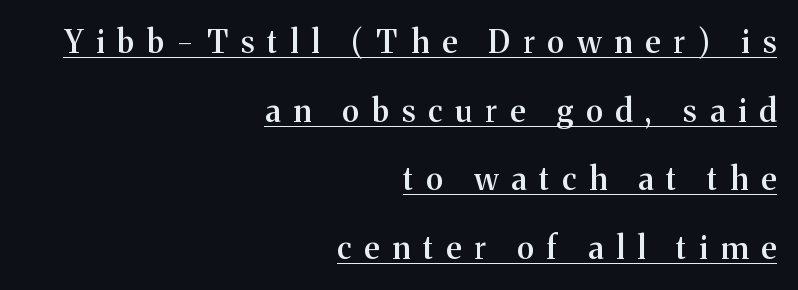
Q: Is the text bold? A: Semi-bold.
Q: Is the text italic (slanted)? A: No, it is upright.
Q: Is the typeface a serif or a sans-serif typeface? A: Serif.
Q: Is the text underlined? A: Yes.
Q: How is the paragraph aligned? A: Right-aligned.
Q: Is the spacing between letters normal or unusually wide? A: Unusually wide.
Q: Is the spacing between lines tight, normal or loose? A: Loose.
Q: Width (condensed, normal, or wide)? A: Normal.
Q: Stroke contrast? A: Medium.
Q: x-height? A: Medium.
Q: Monospaced? A: No.
